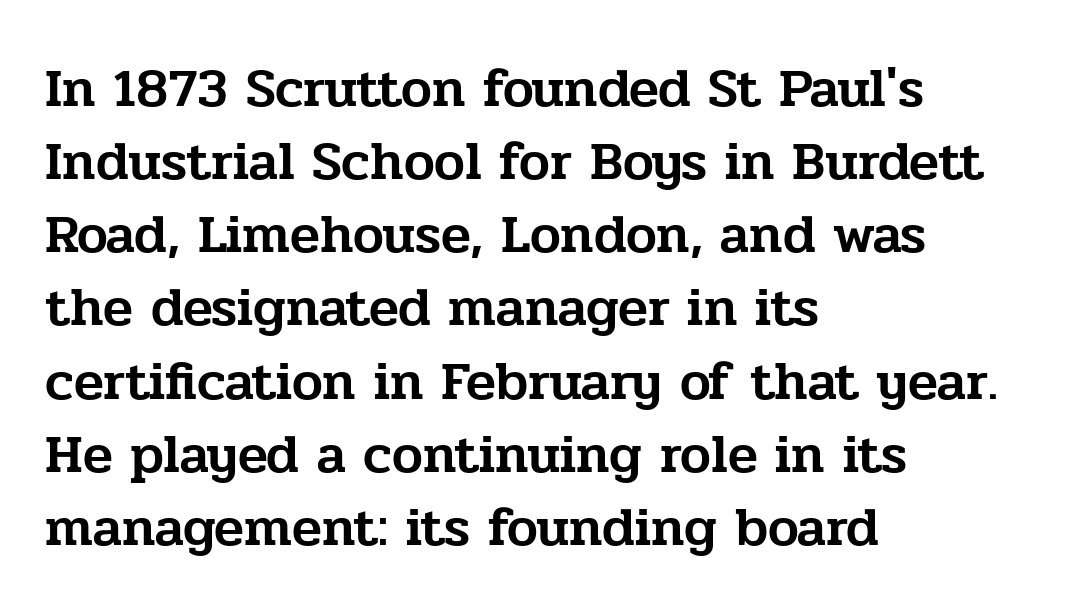
The space between consecutive lines is moderate. These lines are set flush left with a ragged right edge. In terms of posture, this sample is upright. Has an underline been added? It has not. The font family rendered here belongs to the serif group. No extra tracking has been applied to these lines.
